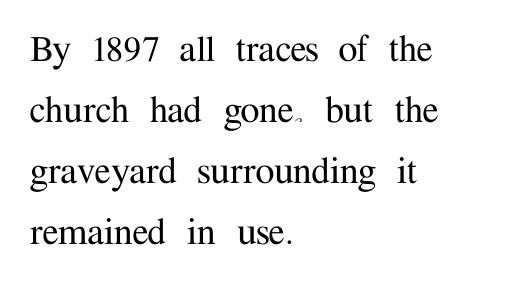
Proportional: the letters do not fall into vertical columns. You can tell it's not italic because the verticals are truly vertical. Caption: standard tracking, unaltered. Reading down the column, the eye jumps a familiar distance to each next line. Descenders hang freely into open space. This sample uses a serif face.
